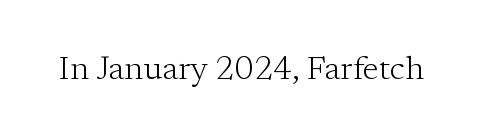
{"serif": "yes", "italic": "no", "bold": "no", "weight": "light", "width": "normal", "stroke_contrast": "low", "x_height": "medium", "monospaced": "no", "underline": "no", "letter_spacing": "normal", "letter_spacing_em": 0.0, "glyph_px": 33}
